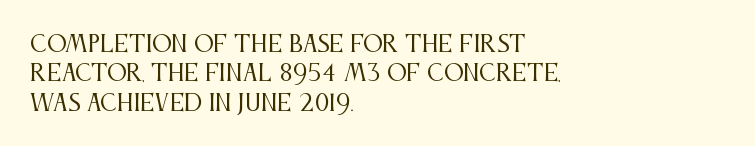
Q: Is the text bold? A: No.
Q: Is the text italic (slanted)? A: No, it is upright.
Q: Is the text underlined? A: No.
Q: How is the paragraph aligned? A: Left-aligned.
Q: Is the spacing between letters normal or unusually wide? A: Normal.
Q: Is the spacing between lines tight, normal or loose? A: Normal.
